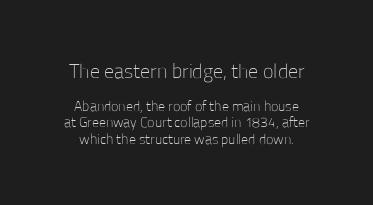
The letters stand upright; this is a roman face. On a weight scale, this lands at 450 or below. A student would notice the top passage is typeset larger than what follows. Each row of text sits above clean, open space. A typesetter would call this zero additional tracking.
